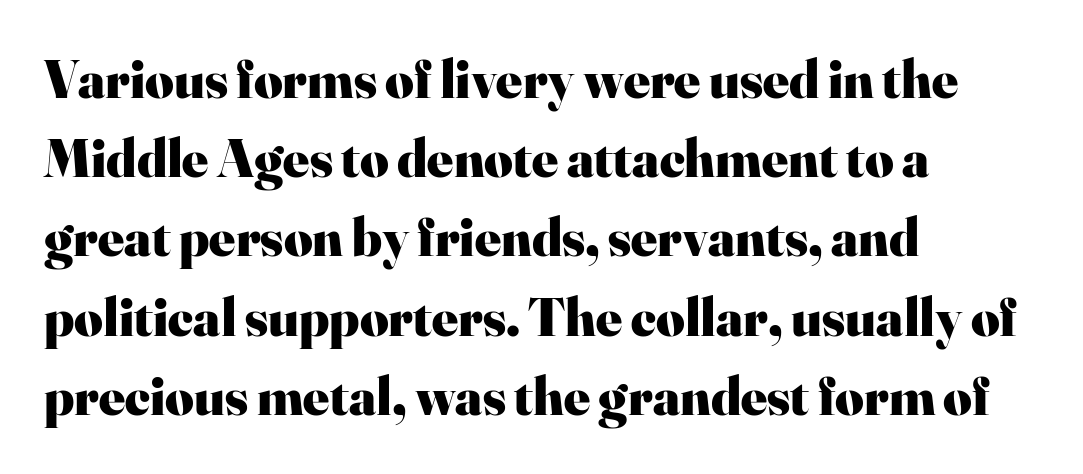
{"serif": "yes", "italic": "no", "bold": "yes", "weight": "heavy", "width": "normal", "stroke_contrast": "high", "x_height": "small", "monospaced": "no", "underline": "no", "align": "left", "line_spacing": "normal", "line_spacing_ratio": 1.44, "letter_spacing": "normal", "letter_spacing_em": 0.0, "glyph_px": 55}
